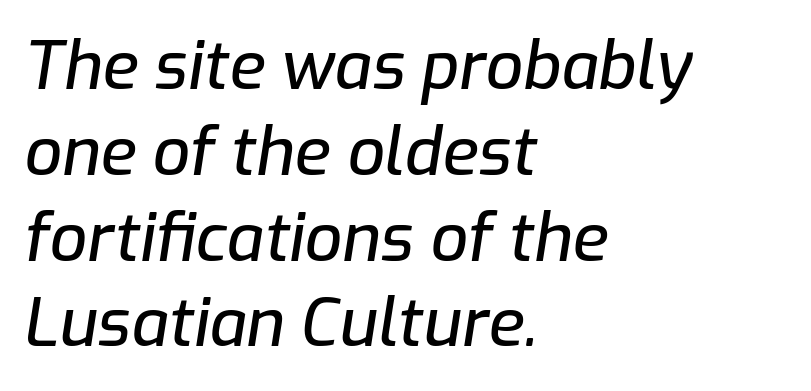
Q: Is the text italic (slanted)? A: Yes, it leans right by about 9 degrees.
Q: Is the text underlined? A: No.
Q: How is the paragraph aligned? A: Left-aligned.
Q: Is the spacing between letters normal or unusually wide? A: Normal.
Q: Is the spacing between lines tight, normal or loose? A: Normal.
Q: Width (condensed, normal, or wide)? A: Normal.
Q: Stroke contrast? A: Low.
Q: x-height? A: Medium.
Q: Monospaced? A: No.
